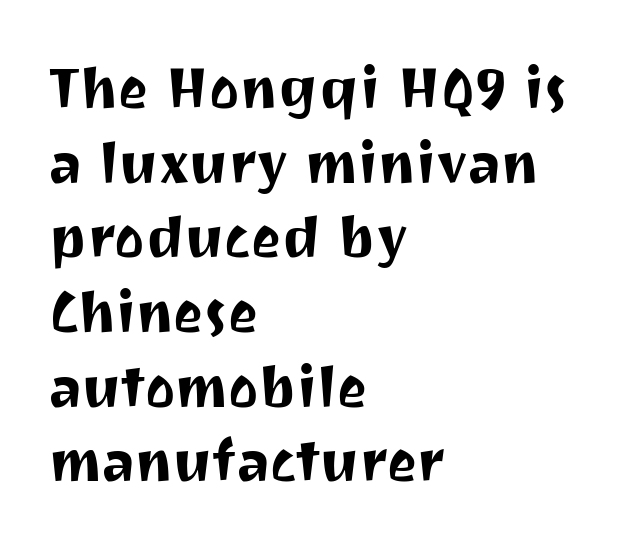
{"serif": "no", "italic": "no", "width": "normal", "stroke_contrast": "medium", "x_height": "medium", "monospaced": "no", "underline": "no", "align": "left", "line_spacing": "normal", "line_spacing_ratio": 1.31, "letter_spacing": "normal", "letter_spacing_em": 0.0, "glyph_px": 57}
